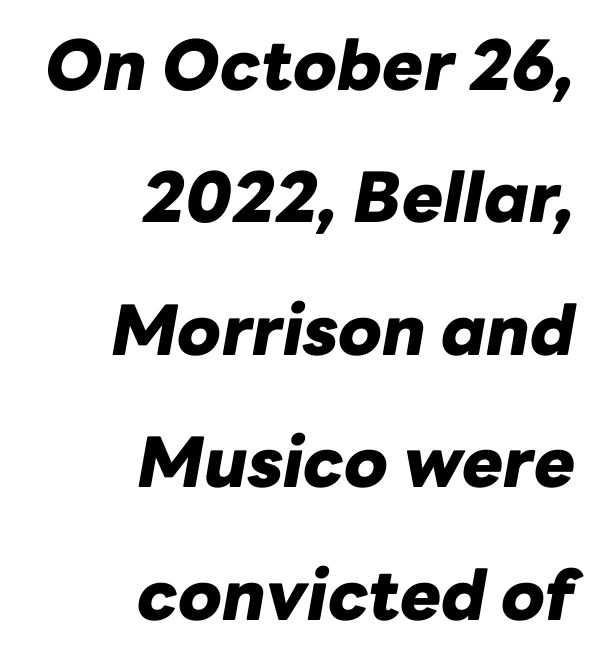
Q: Is the text bold? A: Yes.
Q: Is the text italic (slanted)? A: Yes, it leans right by about 10 degrees.
Q: Is the text underlined? A: No.
Q: How is the paragraph aligned? A: Right-aligned.
Q: Is the spacing between letters normal or unusually wide? A: Normal.
Q: Is the spacing between lines tight, normal or loose? A: Loose.
Q: Width (condensed, normal, or wide)? A: Normal.
Q: Stroke contrast? A: Low.
Q: x-height? A: Medium.
Q: Monospaced? A: No.
